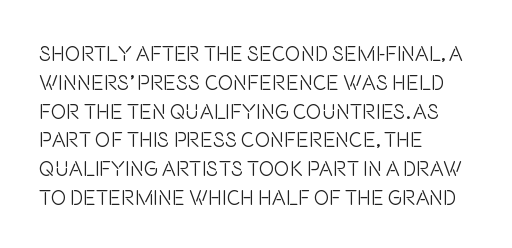
Each new line begins a customary step beneath the previous one. Stems here are at most as thick as an everyday book face. Words appear dense and cohesive because spacing is normal. Descenders hang freely into open space. The axis of the letterforms is exactly vertical.
